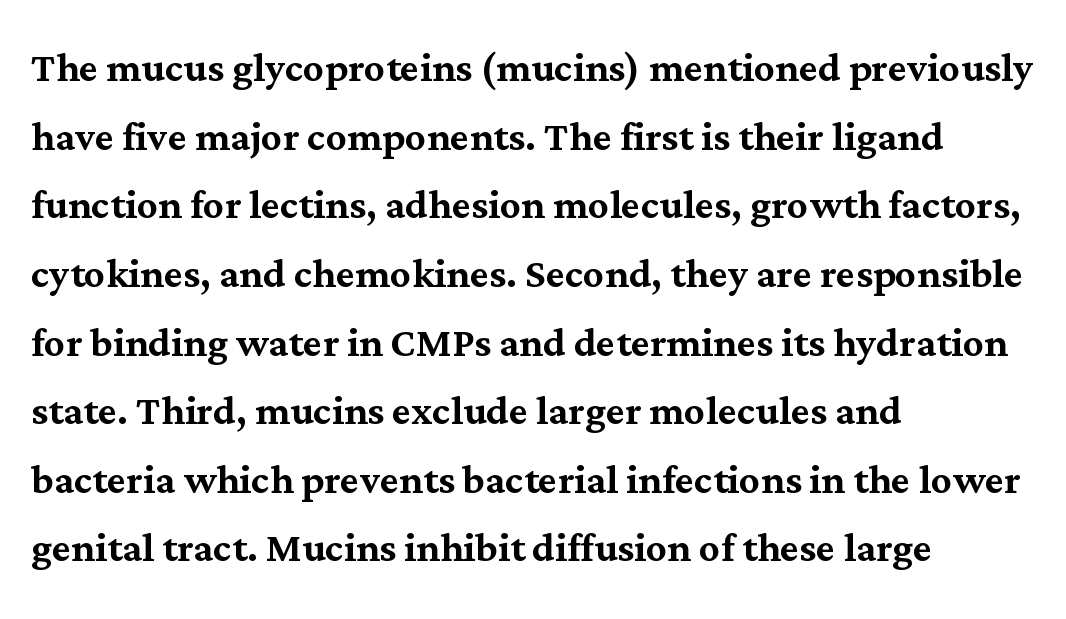
The line-height multiplier appears to be the usual default. The zone under the glyphs is completely vacant. The face used here is proportionally spaced, like ordinary book or web type. Type style note: has serifs. The ragged edge is on the right, which tells us the setting is flush left.
